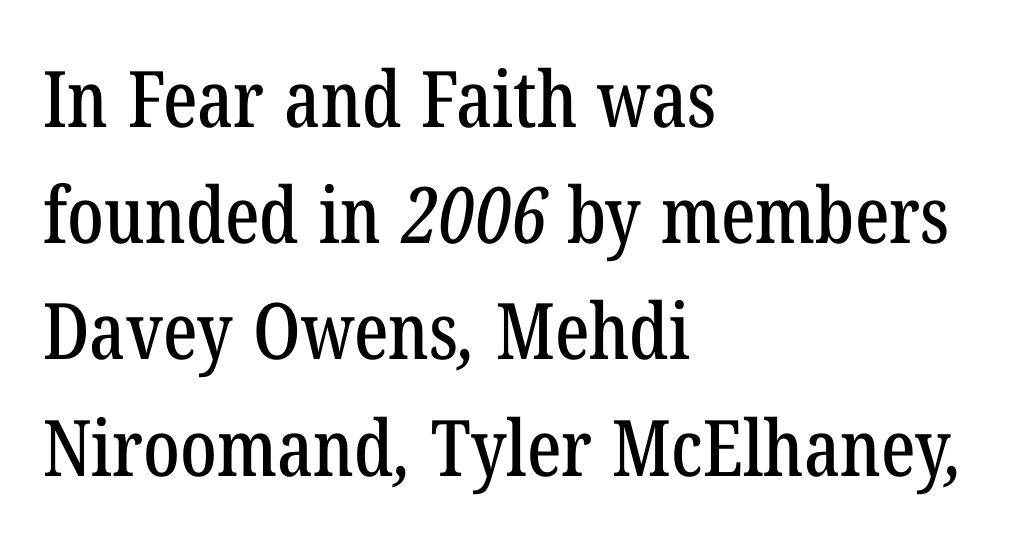
{"serif": "yes", "width": "condensed", "stroke_contrast": "low", "x_height": "medium", "monospaced": "no", "underline": "no", "align": "left", "line_spacing": "normal", "line_spacing_ratio": 1.49, "letter_spacing": "normal", "letter_spacing_em": 0.0, "glyph_px": 78}
